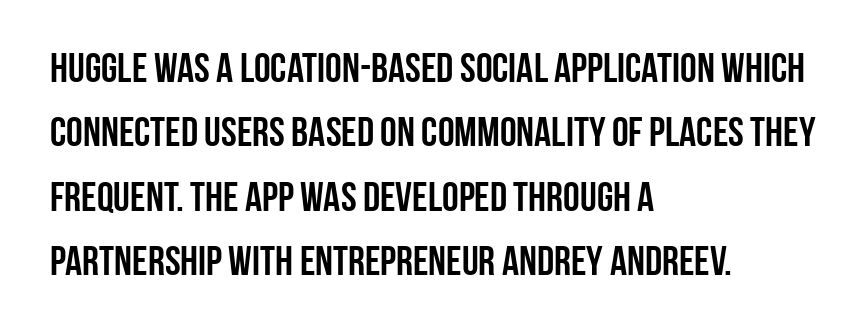
The image shows 42 px condensed sans-serif type, upright; set left-aligned, normal line spacing (1.53x), normal letter spacing, not underlined; low stroke contrast and a large x-height.
